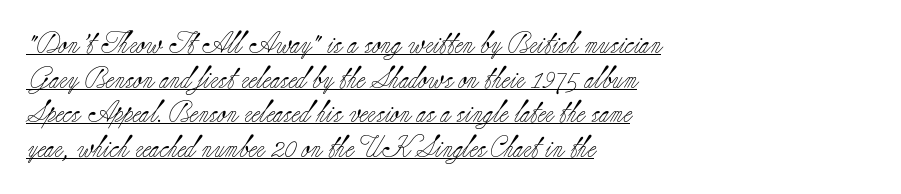
Summary of weight: not heavy and not bold. The gaps between neighbouring characters are ordinary and unremarkable. What's the leading like? Ordinary, nothing unusual. A rule runs beneath these lines of type. Reading down the block, your eye returns to a fixed left position each line.
